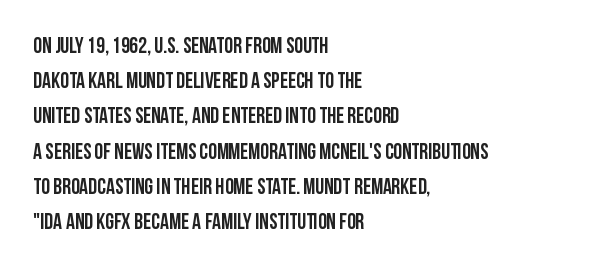
The face used here is rendered with its standard letterfit. A bare baseline throughout the passage. The compositor pushed each line to the left boundary. Regarding leading, the lines here are spaced in the standard way.
